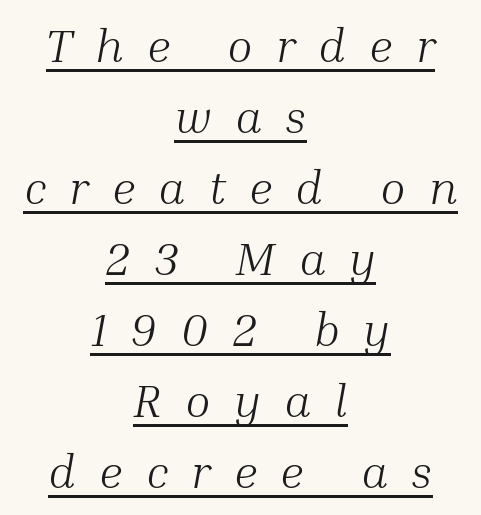
What's the leading like? Ordinary, nothing unusual. Nothing heavy about these letters — not bold at all. Stroke terminals: seriffed. The passage shown is underscored from start to finish. A typesetter would call this heavily tracked-out type. The face used here is proportionally spaced, like ordinary book or web type.
